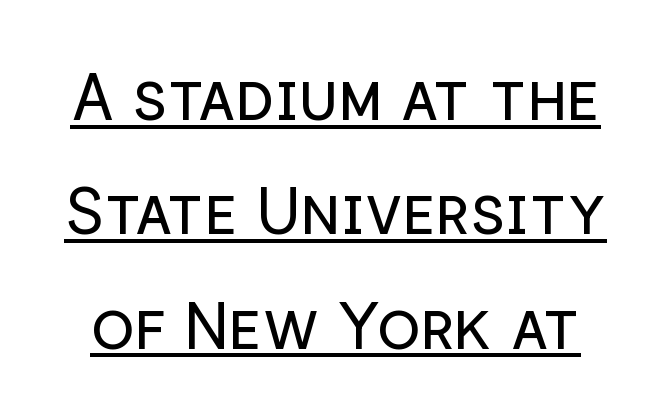
Q: Is the text bold? A: No.
Q: Is the text italic (slanted)? A: No, it is upright.
Q: Is the typeface a serif or a sans-serif typeface? A: Sans-serif.
Q: Is the text underlined? A: Yes.
Q: Is the spacing between letters normal or unusually wide? A: Normal.
Q: Width (condensed, normal, or wide)? A: Normal.
Q: Stroke contrast? A: Low.
Q: x-height? A: Medium.
Q: Monospaced? A: No.
